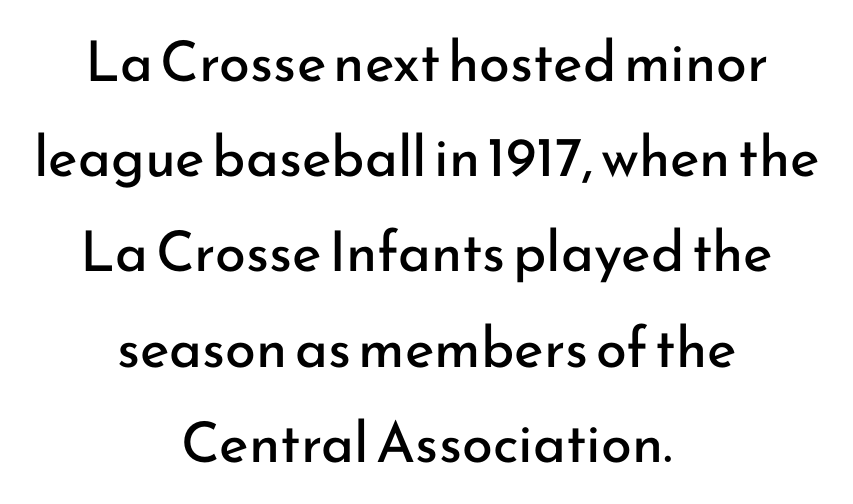
Q: Is the text bold? A: No.
Q: Is the text italic (slanted)? A: No, it is upright.
Q: Is the typeface a serif or a sans-serif typeface? A: Sans-serif.
Q: Is the text underlined? A: No.
Q: How is the paragraph aligned? A: Centered.
Q: Is the spacing between letters normal or unusually wide? A: Normal.
Q: Is the spacing between lines tight, normal or loose? A: Normal.
Q: Width (condensed, normal, or wide)? A: Normal.
Q: Stroke contrast? A: Low.
Q: x-height? A: Small.
Q: Monospaced? A: No.
